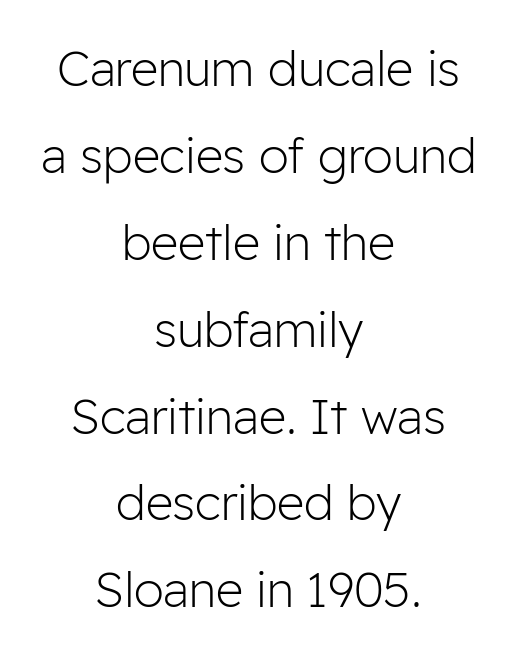
Q: Is the text bold? A: No.
Q: Is the text italic (slanted)? A: No, it is upright.
Q: Is the typeface a serif or a sans-serif typeface? A: Sans-serif.
Q: Is the text underlined? A: No.
Q: How is the paragraph aligned? A: Centered.
Q: Is the spacing between letters normal or unusually wide? A: Normal.
Q: Width (condensed, normal, or wide)? A: Normal.
Q: Stroke contrast? A: Low.
Q: x-height? A: Medium.
Q: Monospaced? A: No.
